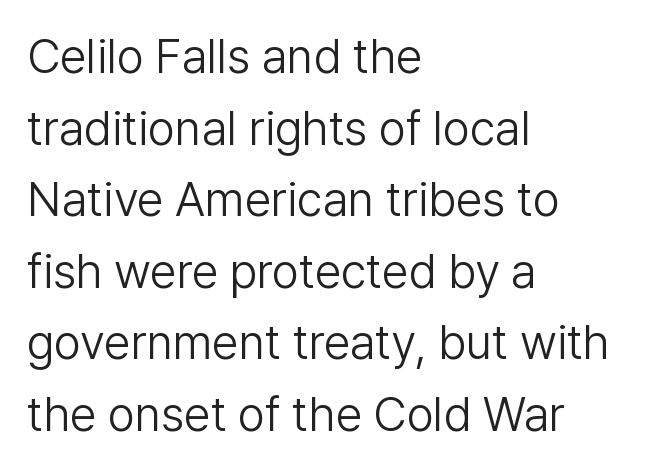
Q: Is the text bold? A: No.
Q: Is the text italic (slanted)? A: No, it is upright.
Q: Is the typeface a serif or a sans-serif typeface? A: Sans-serif.
Q: Is the text underlined? A: No.
Q: How is the paragraph aligned? A: Left-aligned.
Q: Is the spacing between letters normal or unusually wide? A: Normal.
Q: Is the spacing between lines tight, normal or loose? A: Normal.
Q: Width (condensed, normal, or wide)? A: Normal.
Q: Stroke contrast? A: Low.
Q: x-height? A: Medium.
Q: Monospaced? A: No.
